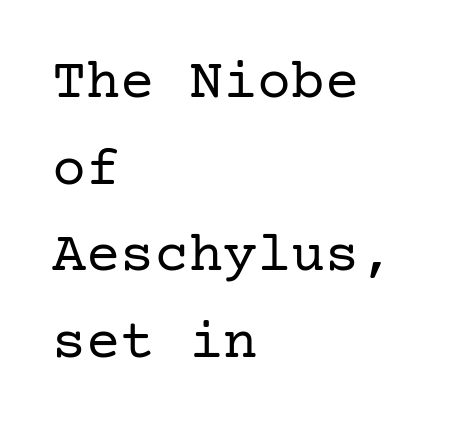
A quiet, ordinary-to-light weight characterises the typeface. These lines stack with their left ends in a neat column. Descenders are the only things crossing below the line. No italicization has been applied; the sample stays upright.
